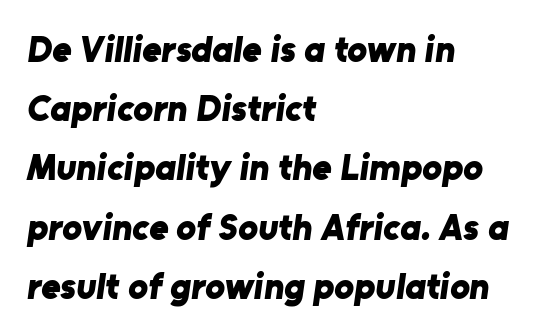
The image shows 37 px bold sans-serif type; set left-aligned, normal line spacing (1.6x), normal letter spacing, not underlined; low stroke contrast and a medium x-height.
